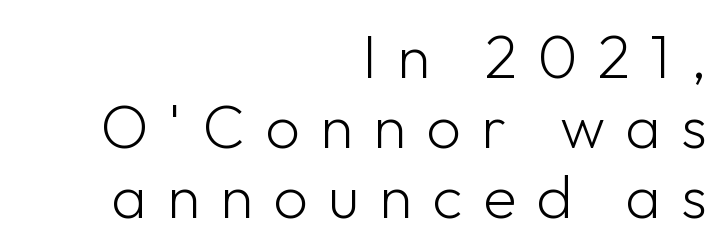
{"serif": "no", "italic": "no", "bold": "no", "weight": "light", "width": "normal", "stroke_contrast": "low", "x_height": "medium", "monospaced": "no", "underline": "no", "align": "right", "line_spacing": "tight", "line_spacing_ratio": 1.15, "letter_spacing": "wide", "letter_spacing_em": 0.33, "glyph_px": 61}
